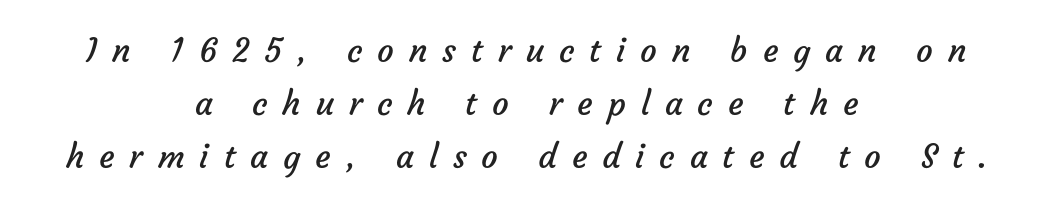
{"serif": "no", "bold": "no", "weight": "regular", "width": "normal", "stroke_contrast": "low", "x_height": "medium", "monospaced": "no", "underline": "no", "align": "center", "line_spacing": "normal", "line_spacing_ratio": 1.61, "letter_spacing": "wide", "letter_spacing_em": 0.45, "glyph_px": 33}
